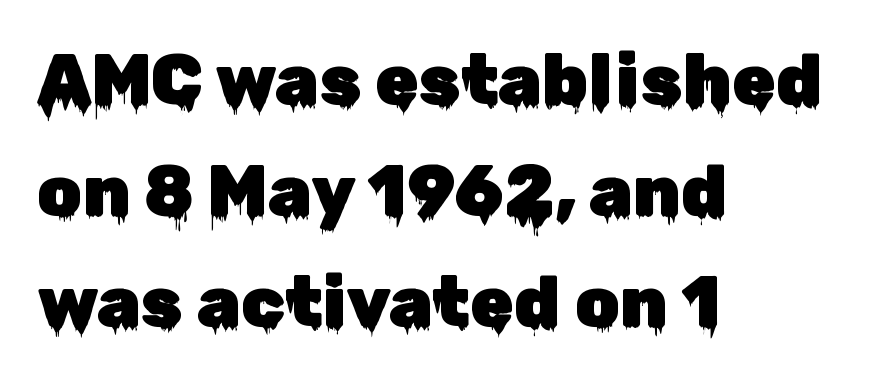
Every stem runs plumb, perpendicular to the baseline. Has an underline been added? It has not. A classic flush-left, rag-right setting is used for this passage. In terms of letterform style, serifs are entirely absent.
